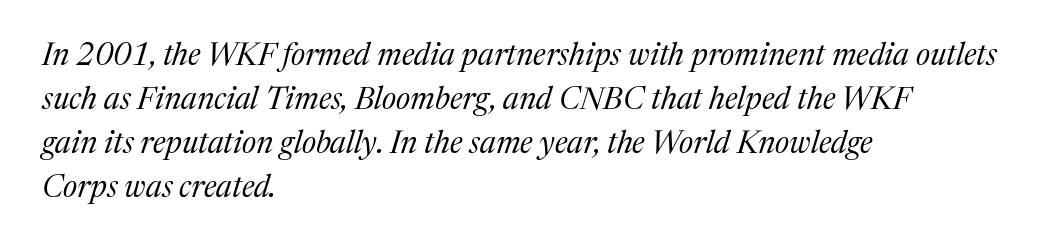
Q: Is the text bold? A: No.
Q: Is the text italic (slanted)? A: Yes, it leans right by about 17 degrees.
Q: Is the typeface a serif or a sans-serif typeface? A: Serif.
Q: Is the text underlined? A: No.
Q: How is the paragraph aligned? A: Left-aligned.
Q: Is the spacing between letters normal or unusually wide? A: Normal.
Q: Is the spacing between lines tight, normal or loose? A: Normal.
Q: Width (condensed, normal, or wide)? A: Normal.
Q: Stroke contrast? A: Medium.
Q: x-height? A: Medium.
Q: Monospaced? A: No.
